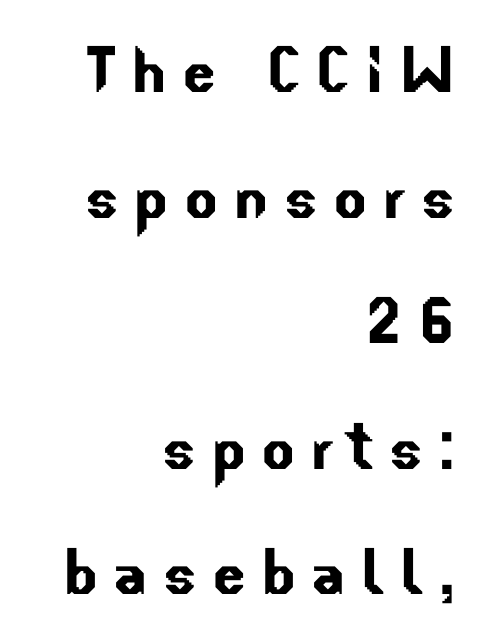
{"serif": "no", "width": "normal", "stroke_contrast": "low", "x_height": "small", "monospaced": "no", "underline": "no", "align": "right", "line_spacing": "normal", "line_spacing_ratio": 1.59, "glyph_px": 79}
